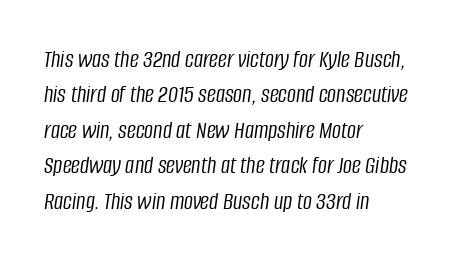
{"italic": "yes", "lean": "right", "slant_degrees": 8, "bold": "no", "underline": "no", "align": "left", "line_spacing": "normal", "line_spacing_ratio": 1.42, "letter_spacing": "normal", "letter_spacing_em": 0.0, "glyph_px": 25}
